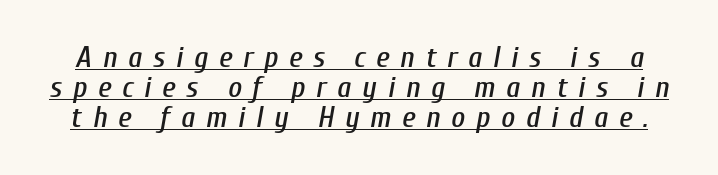
Think of a printed novel: that variable character pitch is what you see here. Does the lettering tilt? It does — this is italic. A typesetter would call this leading minimal, almost set solid. Notice how a bar underscores the lettering throughout.
